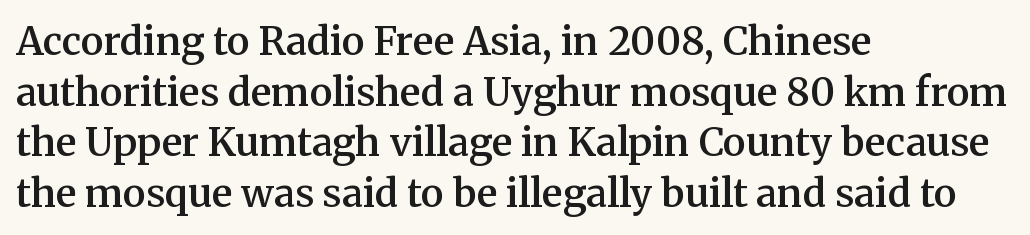
{"serif": "yes", "italic": "no", "bold": "semi", "weight": "semibold", "width": "normal", "stroke_contrast": "medium", "x_height": "medium", "monospaced": "no", "underline": "no", "align": "left", "line_spacing": "normal", "line_spacing_ratio": 1.3, "letter_spacing": "normal", "letter_spacing_em": 0.0, "glyph_px": 39}
